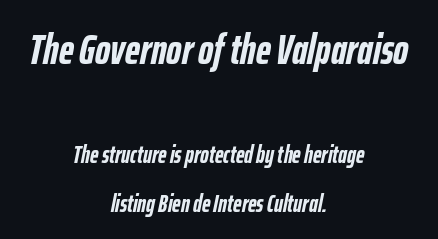
The image shows 42 px semibold, condensed type, italic (leaning right); set centered, loose line spacing (2.03x), normal letter spacing, not underlined; the first (top) block is 1.75x larger; low stroke contrast and a medium x-height.
